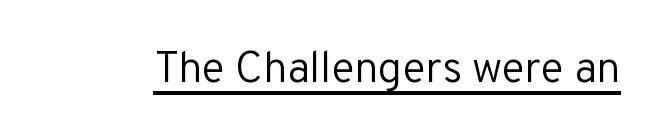
The image shows 43 px regular-weight sans-serif type, upright; set normal letter spacing, underlined; low stroke contrast and a medium x-height.
